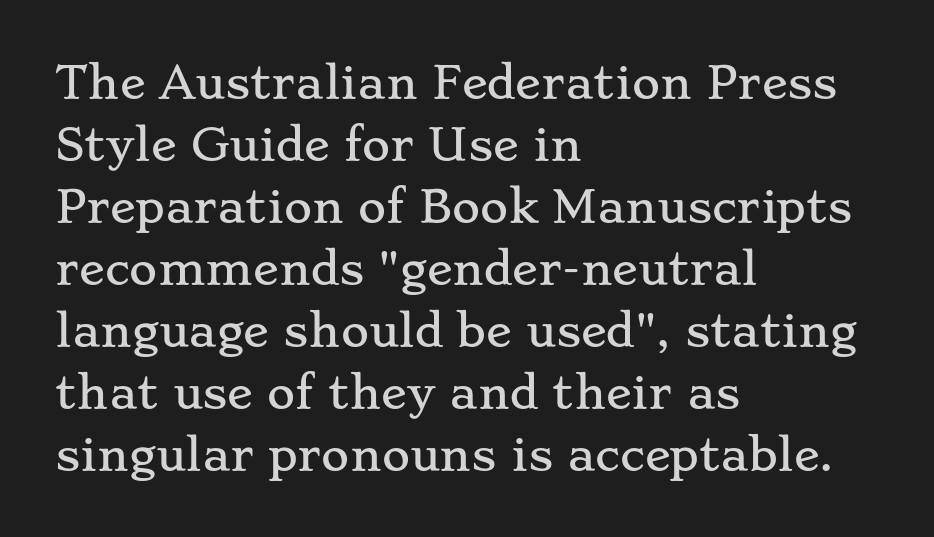
Q: Is the text italic (slanted)? A: No, it is upright.
Q: Is the typeface a serif or a sans-serif typeface? A: Serif.
Q: Is the text underlined? A: No.
Q: How is the paragraph aligned? A: Left-aligned.
Q: Is the spacing between letters normal or unusually wide? A: Normal.
Q: Is the spacing between lines tight, normal or loose? A: Normal.
Q: Width (condensed, normal, or wide)? A: Wide.
Q: Stroke contrast? A: Low.
Q: x-height? A: Small.
Q: Monospaced? A: No.
